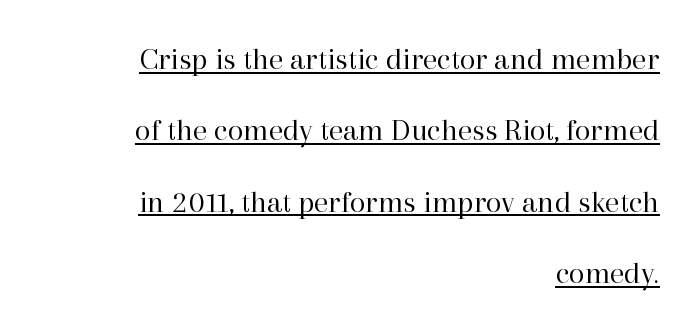
The image shows 32 px regular-weight serif type, upright; set right-aligned, loose line spacing (2.23x), normal letter spacing, underlined; high stroke contrast and a medium x-height.
